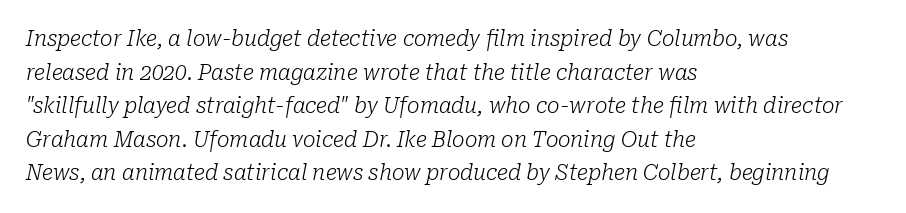
The image shows 21 px text type, italic (leaning right); set left-aligned, normal line spacing (1.6x), normal letter spacing, not underlined.
